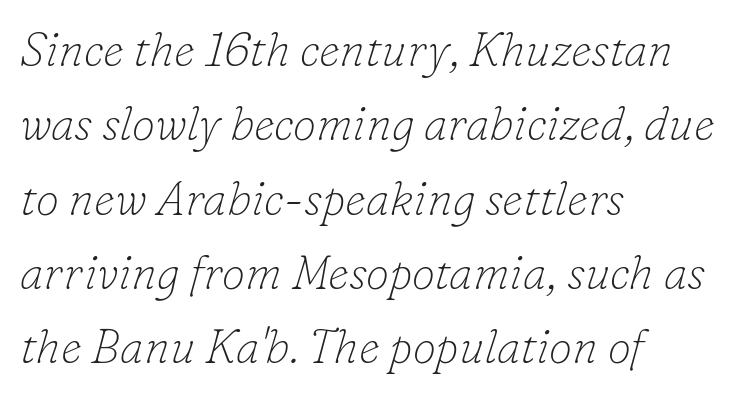
{"serif": "yes", "italic": "yes", "lean": "right", "slant_degrees": 16, "bold": "no", "weight": "thin", "width": "normal", "stroke_contrast": "low", "x_height": "small", "monospaced": "no", "underline": "no", "align": "left", "line_spacing": "normal", "line_spacing_ratio": 1.58, "letter_spacing": "normal", "letter_spacing_em": 0.0, "glyph_px": 47}
